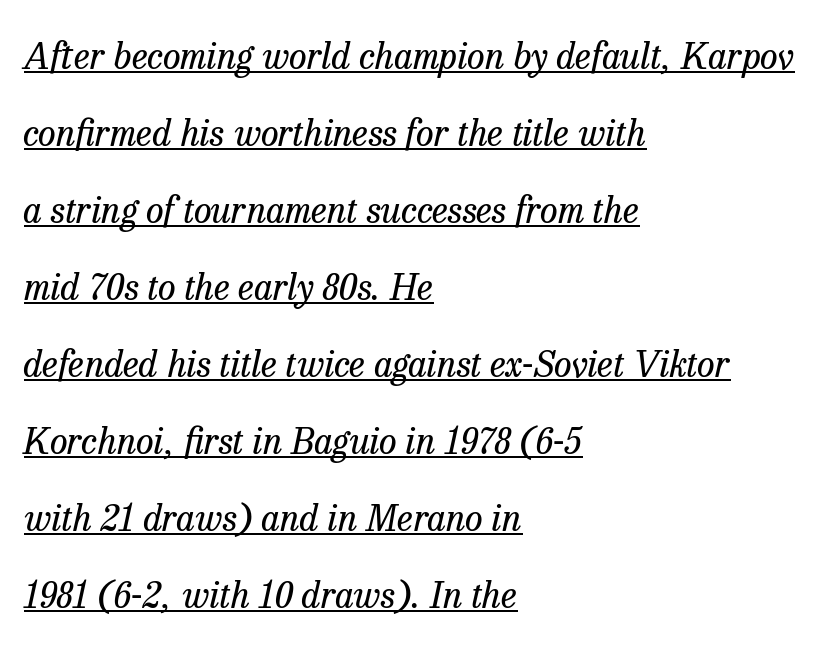
{"serif": "yes", "italic": "yes", "lean": "right", "slant_degrees": 13, "bold": "no", "weight": "regular", "width": "normal", "stroke_contrast": "low", "x_height": "medium", "monospaced": "no", "underline": "yes", "align": "left", "line_spacing": "loose", "line_spacing_ratio": 2.14, "letter_spacing": "normal", "letter_spacing_em": 0.0, "glyph_px": 36}
